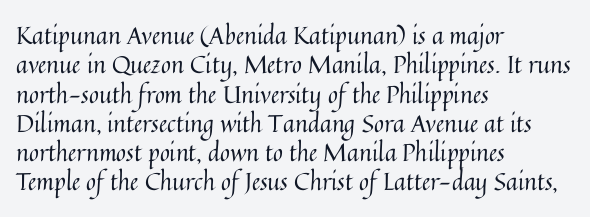
The image shows 24 px text type; set left-aligned, line spacing 1.22x, normal letter spacing, not underlined.
